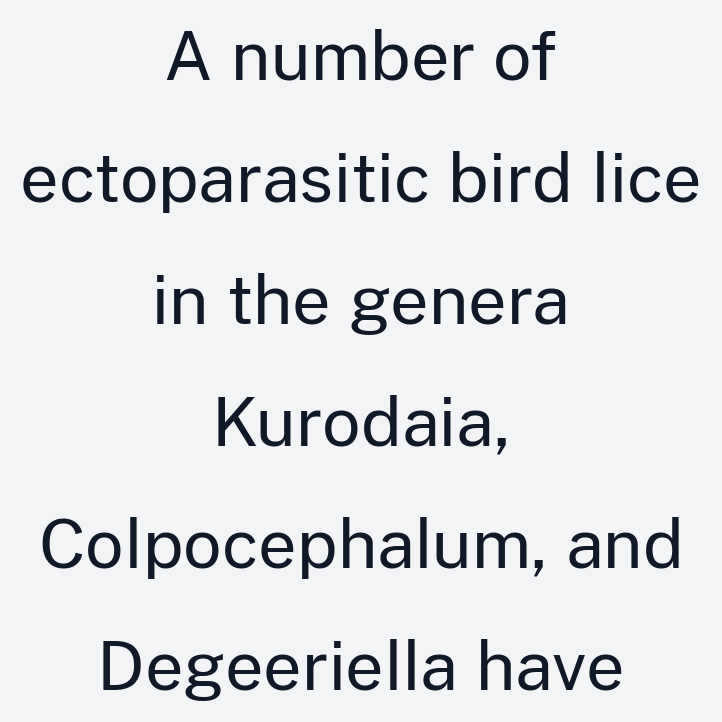
Q: Is the text bold? A: No.
Q: Is the text italic (slanted)? A: No, it is upright.
Q: Is the typeface a serif or a sans-serif typeface? A: Sans-serif.
Q: Is the text underlined? A: No.
Q: How is the paragraph aligned? A: Centered.
Q: Is the spacing between letters normal or unusually wide? A: Normal.
Q: Width (condensed, normal, or wide)? A: Normal.
Q: Stroke contrast? A: Low.
Q: x-height? A: Medium.
Q: Monospaced? A: No.
